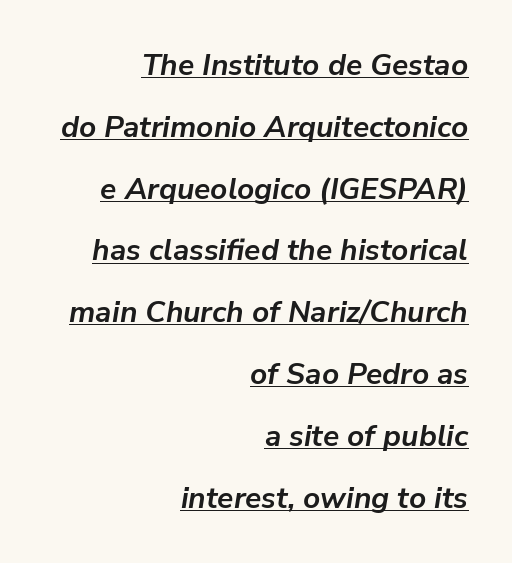
The glyphs are accompanied by a horizontal stroke just below them. Spacing verdict: proportional, widths tailored to each character. Look at the tracking — it's just the regular setting, nothing added. You'd pick this weight for a headline — it's a proper bold. The rag falls on the left side of this text block.
